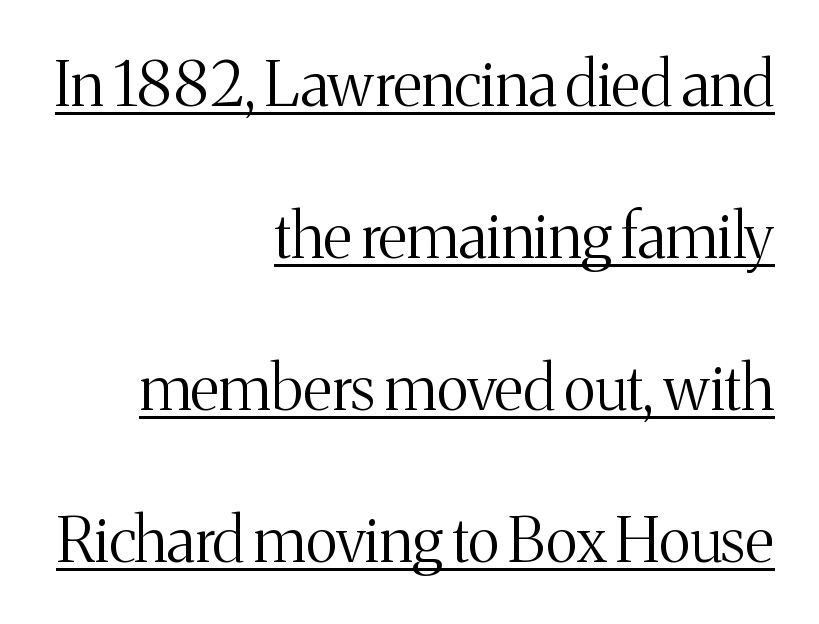
{"serif": "yes", "italic": "no", "bold": "no", "weight": "light", "width": "normal", "stroke_contrast": "medium", "x_height": "medium", "monospaced": "no", "underline": "yes", "align": "right", "line_spacing": "loose", "line_spacing_ratio": 2.45, "letter_spacing": "normal", "letter_spacing_em": 0.0, "glyph_px": 62}
